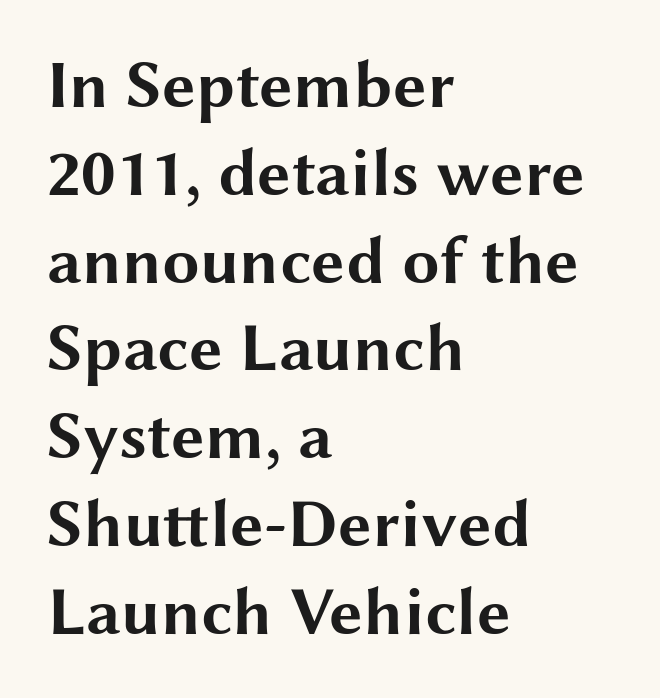
Strokes here are thick enough to call this a true bold. Designer's note — italics off, roman on. Anything drawn beneath the words? Only blank space. Spacing verdict: proportional, widths tailored to each character. Teacher's note: observe the even left margin — that is flush-left alignment. The passage shown stacks its lines at a standard gap.
